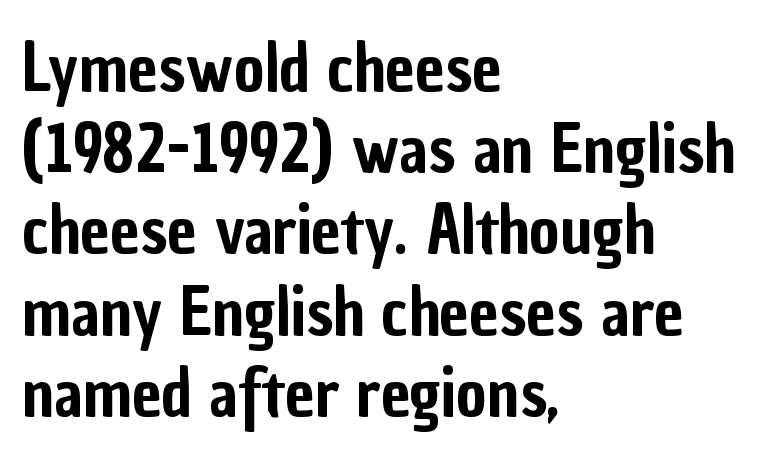
Q: Is the text italic (slanted)? A: No, it is upright.
Q: Is the typeface a serif or a sans-serif typeface? A: Sans-serif.
Q: Is the text underlined? A: No.
Q: How is the paragraph aligned? A: Left-aligned.
Q: Is the spacing between letters normal or unusually wide? A: Normal.
Q: Width (condensed, normal, or wide)? A: Condensed.
Q: Stroke contrast? A: Low.
Q: x-height? A: Medium.
Q: Monospaced? A: No.
